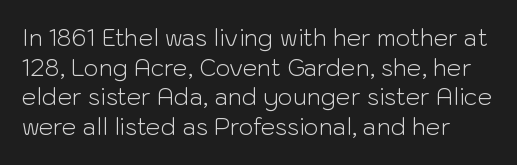
The image shows 23 px text type, upright; set normal line spacing (1.29x), normal letter spacing, not underlined.
